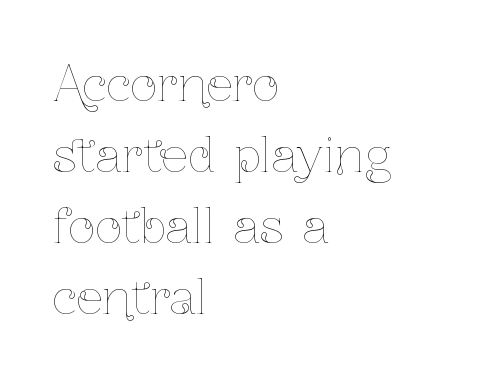
Q: Is the text bold? A: No.
Q: Is the text italic (slanted)? A: No, it is upright.
Q: Is the text underlined? A: No.
Q: How is the paragraph aligned? A: Left-aligned.
Q: Is the spacing between letters normal or unusually wide? A: Normal.
Q: Is the spacing between lines tight, normal or loose? A: Normal.
Q: Width (condensed, normal, or wide)? A: Condensed.
Q: Stroke contrast? A: Low.
Q: x-height? A: Medium.
Q: Monospaced? A: No.
